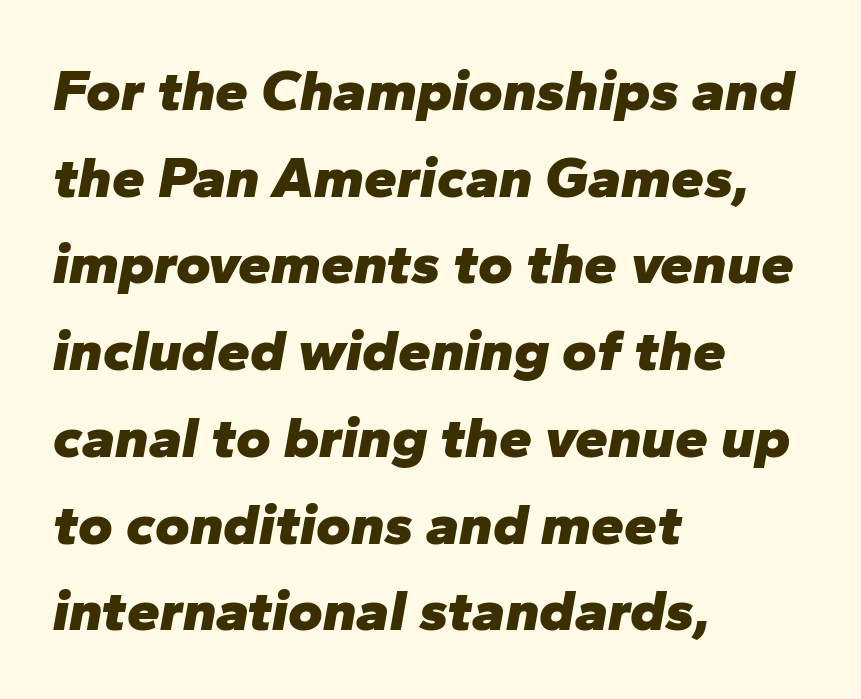
Q: Is the text bold? A: Yes.
Q: Is the text italic (slanted)? A: Yes, it leans right by about 10 degrees.
Q: Is the text underlined? A: No.
Q: How is the paragraph aligned? A: Left-aligned.
Q: Is the spacing between letters normal or unusually wide? A: Normal.
Q: Is the spacing between lines tight, normal or loose? A: Normal.
Q: Width (condensed, normal, or wide)? A: Normal.
Q: Stroke contrast? A: Low.
Q: x-height? A: Medium.
Q: Monospaced? A: No.
